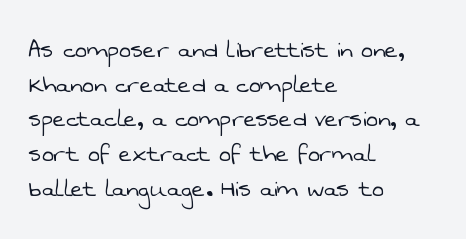
The image shows 28 px light sans-serif type; set left-aligned, line spacing 1.24x, normal letter spacing, not underlined; low stroke contrast and a medium x-height.
